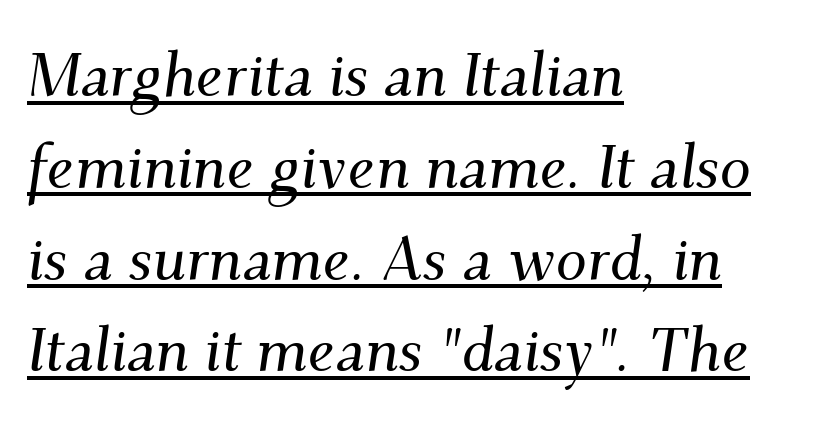
The image shows 62 px serif type, italic (leaning right); set left-aligned, normal line spacing (1.48x), normal letter spacing, underlined; medium stroke contrast and a small x-height.
